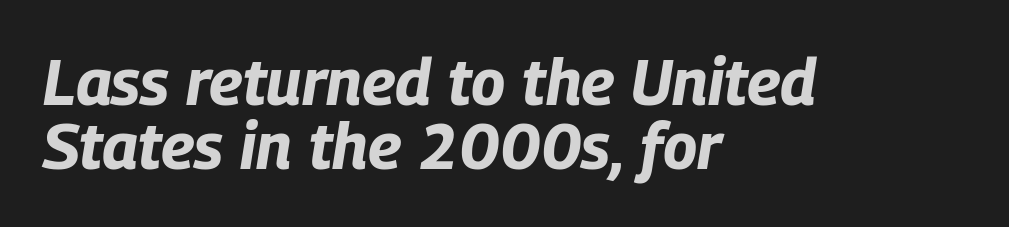
The image shows 64 px bold, condensed type, italic (leaning right); set left-aligned, tight line spacing (1.0x), normal letter spacing, not underlined; low stroke contrast and a large x-height.
